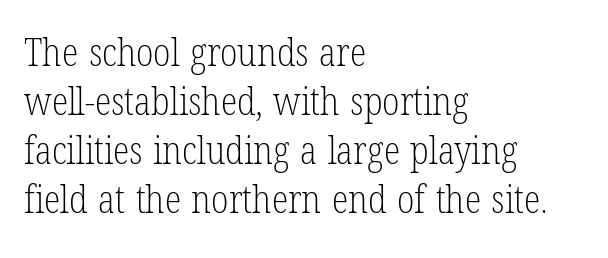
{"serif": "yes", "italic": "no", "bold": "no", "weight": "light", "width": "condensed", "stroke_contrast": "low", "x_height": "medium", "monospaced": "no", "underline": "no", "align": "left", "line_spacing": "normal", "line_spacing_ratio": 1.29, "letter_spacing": "normal", "letter_spacing_em": 0.0, "glyph_px": 38}
